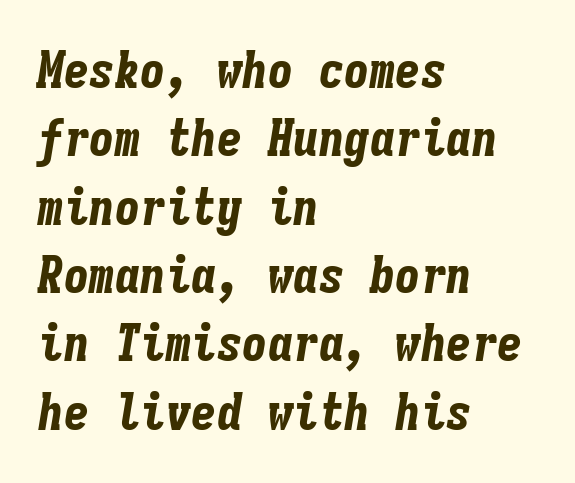
Q: Is the text bold? A: Yes.
Q: Is the text italic (slanted)? A: Yes, it leans right by about 9 degrees.
Q: Is the text underlined? A: No.
Q: How is the paragraph aligned? A: Left-aligned.
Q: Is the spacing between letters normal or unusually wide? A: Normal.
Q: Is the spacing between lines tight, normal or loose? A: Normal.
Q: Width (condensed, normal, or wide)? A: Condensed.
Q: Stroke contrast? A: Low.
Q: x-height? A: Medium.
Q: Monospaced? A: Yes.
